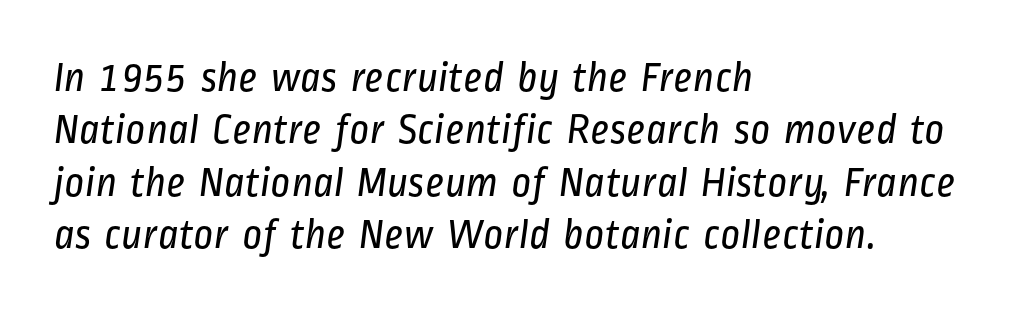
Letters rest on an invisible, unmarked baseline. No extra tracking has been applied to these lines. Character widths vary here, with narrow letters taking less room than wide ones. Which margin do the lines hug? The left one — the right edge is uneven.
